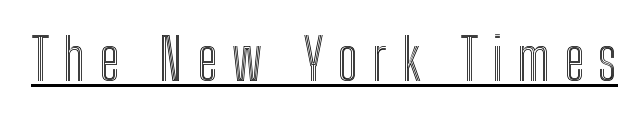
{"italic": "no", "width": "condensed", "x_height": "medium", "monospaced": "no", "underline": "yes", "letter_spacing": "wide", "letter_spacing_em": 0.25, "glyph_px": 58}
